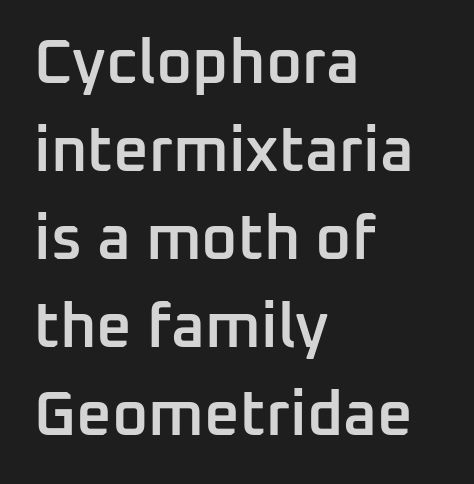
Q: Is the text bold? A: Semi-bold.
Q: Is the text italic (slanted)? A: No, it is upright.
Q: Is the typeface a serif or a sans-serif typeface? A: Sans-serif.
Q: Is the text underlined? A: No.
Q: How is the paragraph aligned? A: Left-aligned.
Q: Is the spacing between letters normal or unusually wide? A: Normal.
Q: Is the spacing between lines tight, normal or loose? A: Normal.
Q: Width (condensed, normal, or wide)? A: Normal.
Q: Stroke contrast? A: Low.
Q: x-height? A: Medium.
Q: Monospaced? A: No.
